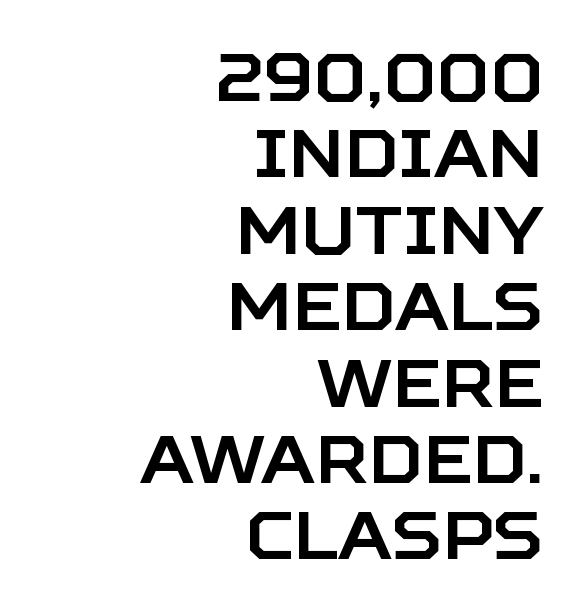
Horizontally, the lines are justified to the trailing edge only. Look at the bottom of the vertical strokes: they stop flat, with no serifs. You could not count columns in this text — the font is proportionally spaced. The words here are not underlined. Designer's note — italics off, roman on. Compared with typical body copy, the letter spacing here is the same.
